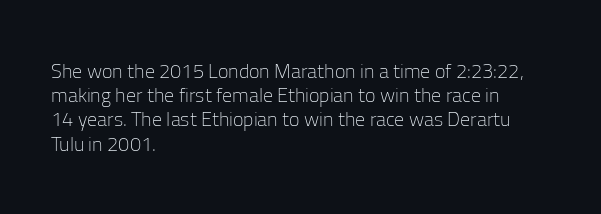
{"italic": "no", "bold": "no", "underline": "no", "align": "left", "line_spacing_ratio": 1.21, "letter_spacing": "normal", "letter_spacing_em": 0.0, "glyph_px": 20}
